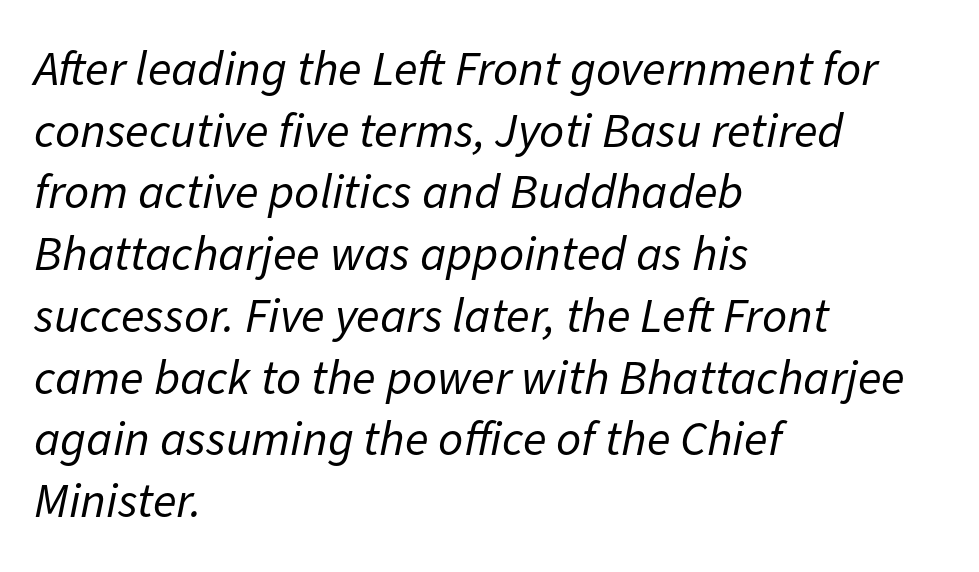
Q: Is the text bold? A: No.
Q: Is the text italic (slanted)? A: Yes, it leans right by about 11 degrees.
Q: Is the text underlined? A: No.
Q: How is the paragraph aligned? A: Left-aligned.
Q: Is the spacing between letters normal or unusually wide? A: Normal.
Q: Is the spacing between lines tight, normal or loose? A: Normal.
Q: Width (condensed, normal, or wide)? A: Normal.
Q: Stroke contrast? A: Low.
Q: x-height? A: Medium.
Q: Monospaced? A: No.
